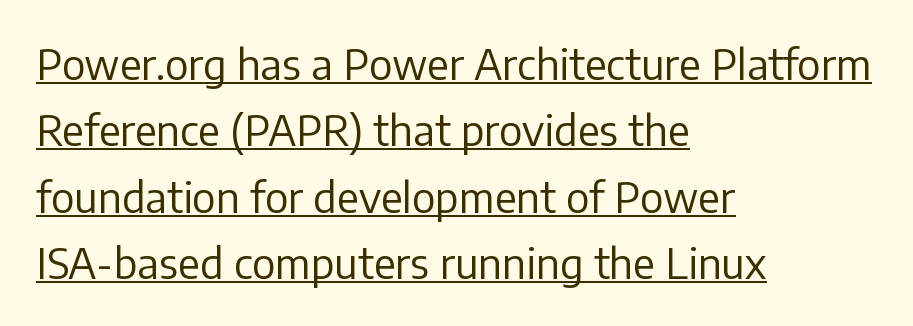
Q: Is the text bold? A: No.
Q: Is the text italic (slanted)? A: No, it is upright.
Q: Is the typeface a serif or a sans-serif typeface? A: Sans-serif.
Q: Is the text underlined? A: Yes.
Q: How is the paragraph aligned? A: Left-aligned.
Q: Is the spacing between letters normal or unusually wide? A: Normal.
Q: Is the spacing between lines tight, normal or loose? A: Normal.
Q: Width (condensed, normal, or wide)? A: Normal.
Q: Stroke contrast? A: Low.
Q: x-height? A: Medium.
Q: Monospaced? A: No.
